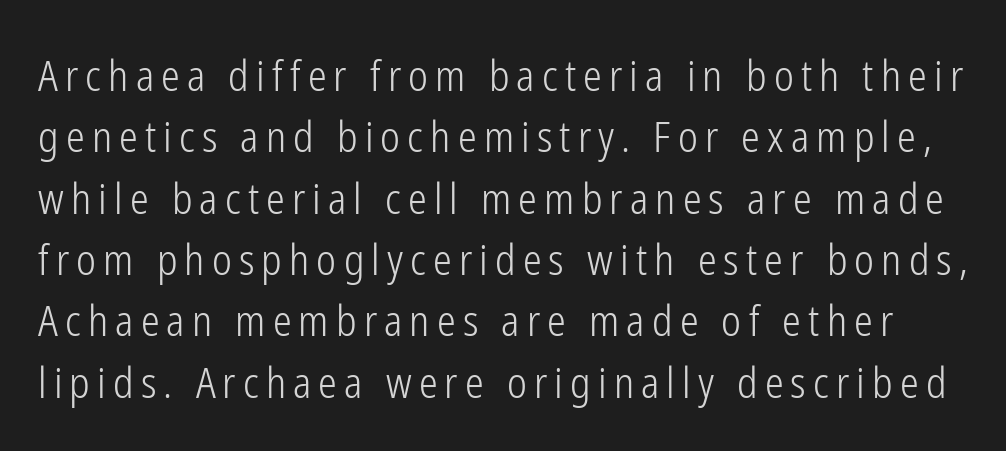
{"serif": "no", "italic": "no", "bold": "no", "weight": "light", "width": "condensed", "stroke_contrast": "low", "x_height": "medium", "monospaced": "no", "underline": "no", "line_spacing": "normal", "line_spacing_ratio": 1.46, "glyph_px": 42}
